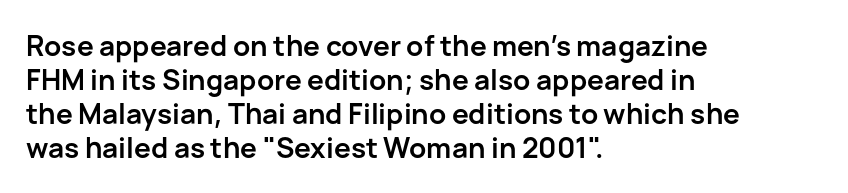
Quick note: not italic, upright. Typesetter's note: full bold, strokes at maximum text heaviness. This rendering uses left alignment, leaving the right contour irregular. Letter spacing: default.
